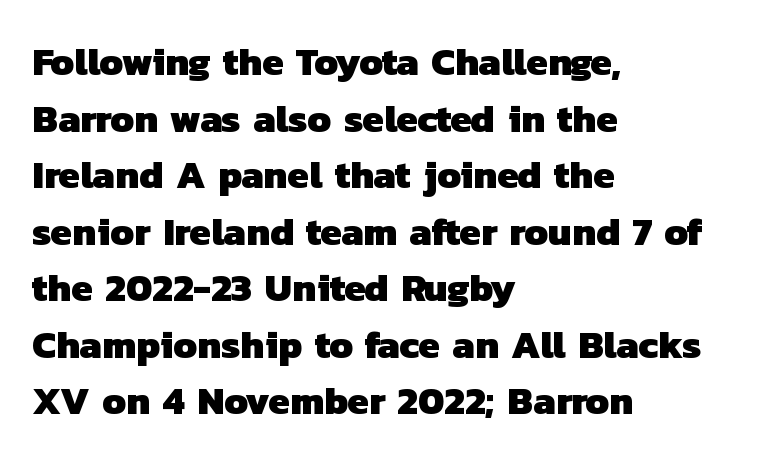
{"serif": "no", "bold": "yes", "weight": "heavy", "width": "normal", "stroke_contrast": "low", "x_height": "medium", "monospaced": "no", "underline": "no", "align": "left", "line_spacing": "normal", "line_spacing_ratio": 1.45, "letter_spacing": "normal", "letter_spacing_em": 0.0, "glyph_px": 39}
